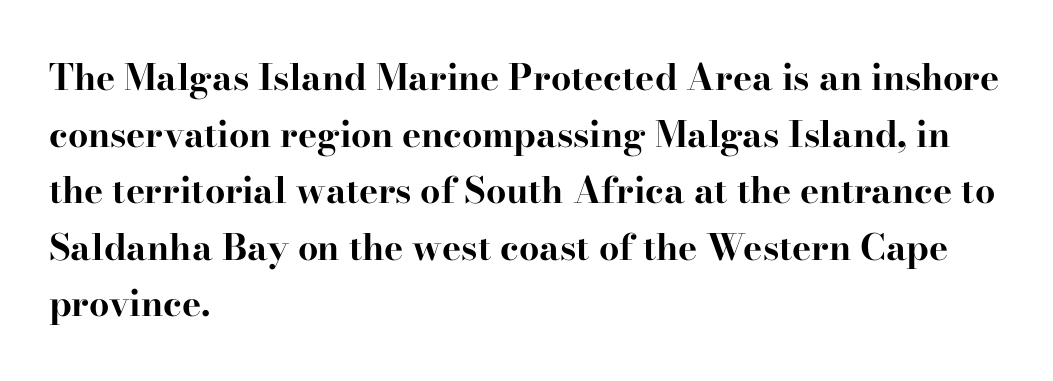
Q: Is the text bold? A: Yes.
Q: Is the text italic (slanted)? A: No, it is upright.
Q: Is the typeface a serif or a sans-serif typeface? A: Serif.
Q: Is the text underlined? A: No.
Q: How is the paragraph aligned? A: Left-aligned.
Q: Is the spacing between letters normal or unusually wide? A: Normal.
Q: Is the spacing between lines tight, normal or loose? A: Normal.
Q: Width (condensed, normal, or wide)? A: Wide.
Q: Stroke contrast? A: High.
Q: x-height? A: Small.
Q: Monospaced? A: No.
